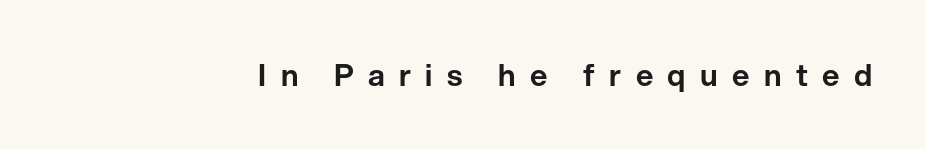
Q: Is the text italic (slanted)? A: No, it is upright.
Q: Is the typeface a serif or a sans-serif typeface? A: Sans-serif.
Q: Is the text underlined? A: No.
Q: How is the paragraph aligned? A: Right-aligned.
Q: Is the spacing between letters normal or unusually wide? A: Unusually wide.
Q: Width (condensed, normal, or wide)? A: Normal.
Q: Stroke contrast? A: Low.
Q: x-height? A: Medium.
Q: Monospaced? A: No.
